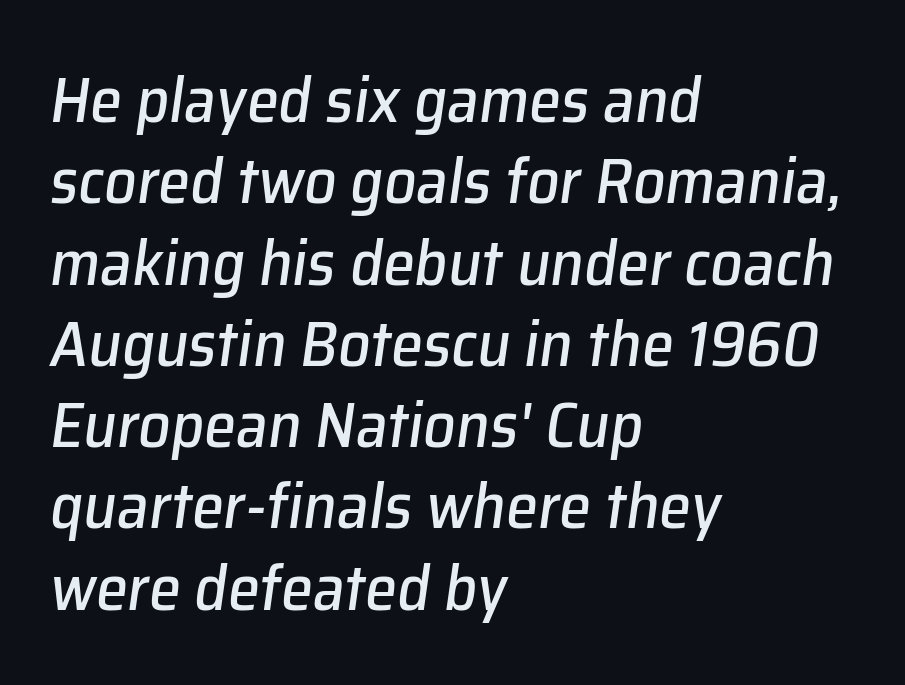
Q: Is the text italic (slanted)? A: Yes, it leans right by about 8 degrees.
Q: Is the text underlined? A: No.
Q: How is the paragraph aligned? A: Left-aligned.
Q: Is the spacing between letters normal or unusually wide? A: Normal.
Q: Is the spacing between lines tight, normal or loose? A: Normal.
Q: Width (condensed, normal, or wide)? A: Normal.
Q: Stroke contrast? A: Low.
Q: x-height? A: Medium.
Q: Monospaced? A: No.
